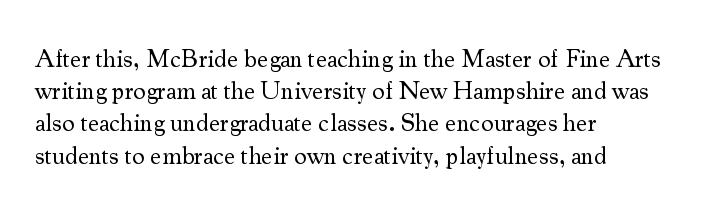
These lines keep a tight, regular rhythm from letter to letter. This sample is left-justified, so line endings fall wherever the words run out. The space between consecutive lines is moderate. Do the letters lean? They stand straight. The passage shown is not underscored anywhere. Stems and bowls with no extra thickness — not bold.
